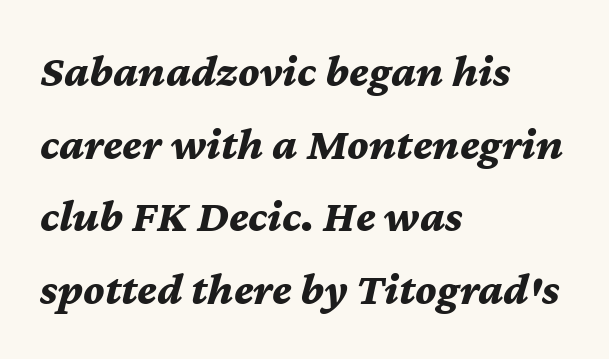
The image shows 46 px bold type, italic (leaning right); set left-aligned, normal line spacing (1.58x), normal letter spacing, not underlined; medium stroke contrast and a medium x-height.
